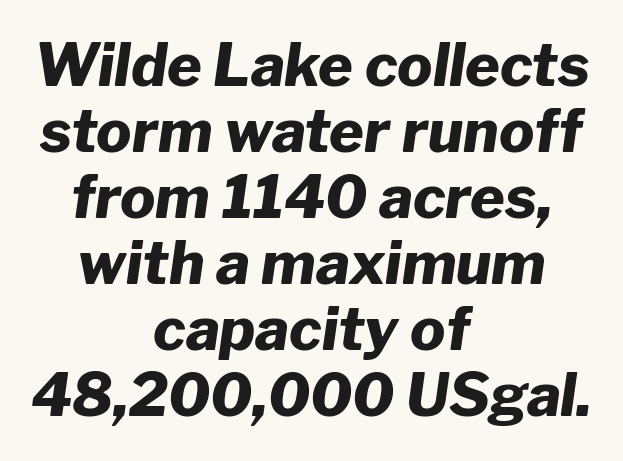
{"italic": "yes", "lean": "right", "slant_degrees": 8, "bold": "yes", "weight": "heavy", "width": "normal", "stroke_contrast": "low", "x_height": "medium", "monospaced": "no", "underline": "no", "align": "center", "line_spacing": "tight", "line_spacing_ratio": 1.12, "letter_spacing": "normal", "letter_spacing_em": 0.0, "glyph_px": 59}
